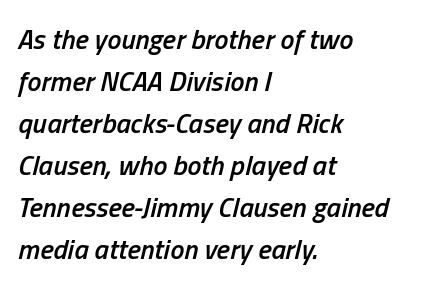
The image shows 28 px semibold, condensed type, italic (leaning right); set left-aligned, normal line spacing (1.5x), normal letter spacing, not underlined; low stroke contrast and a medium x-height.
